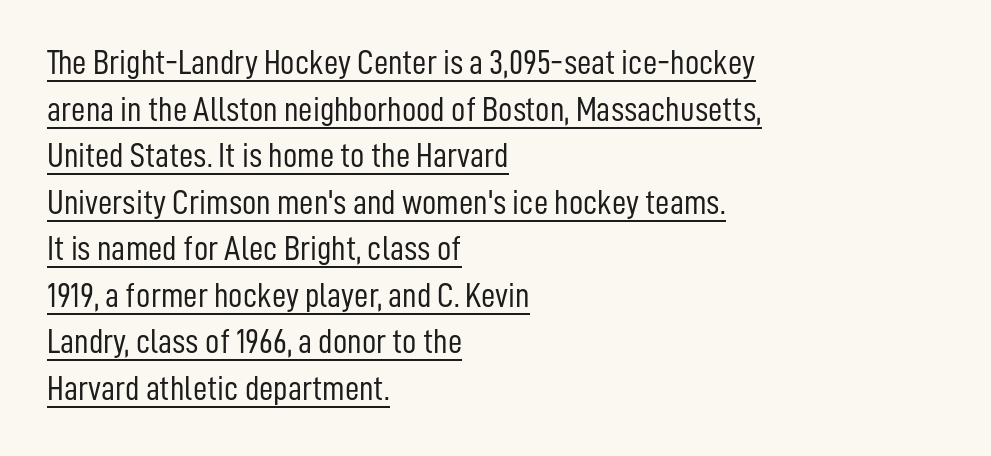
Q: Is the text bold? A: No.
Q: Is the text italic (slanted)? A: No, it is upright.
Q: Is the typeface a serif or a sans-serif typeface? A: Sans-serif.
Q: Is the text underlined? A: Yes.
Q: How is the paragraph aligned? A: Left-aligned.
Q: Is the spacing between letters normal or unusually wide? A: Normal.
Q: Is the spacing between lines tight, normal or loose? A: Normal.
Q: Width (condensed, normal, or wide)? A: Condensed.
Q: Stroke contrast? A: Low.
Q: x-height? A: Medium.
Q: Monospaced? A: No.
